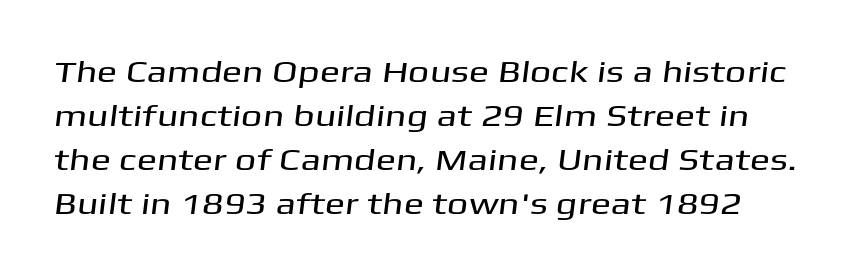
{"serif": "no", "width": "wide", "stroke_contrast": "medium", "x_height": "medium", "monospaced": "no", "underline": "no", "line_spacing": "normal", "line_spacing_ratio": 1.47, "letter_spacing": "normal", "letter_spacing_em": 0.0, "glyph_px": 30}
